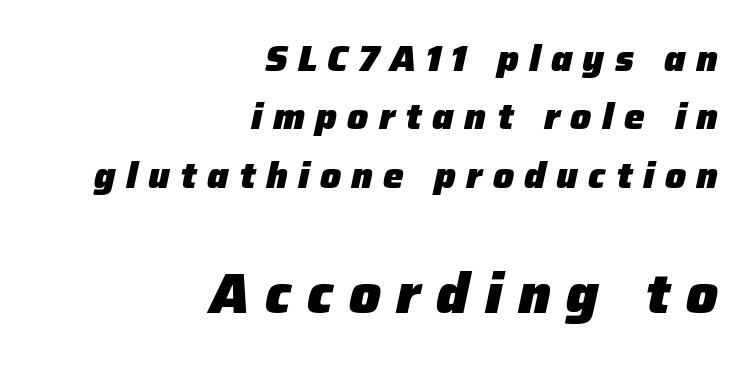
I'd describe the lettering as bold — thick and assertive. Whoever set this chose a conventional vertical rhythm. Block two is the big one; block one sits smaller above it. The horizontal fit of the characters is loose and conspicuously gappy. This is oblique type, the kind used for emphasis or titles. Short and long lines alike share a common ending point at right.
